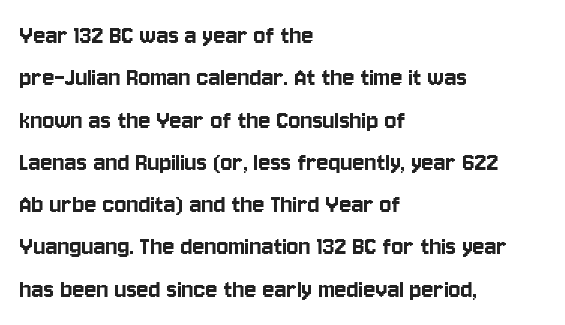
The rows are spaced the way most documents space them. Each letter keeps its own natural width here, so spacing adapts to shape. Check under the words: just untouched page. The letters stand upright; this is a roman face. The typesetter chose a ragged-right arrangement here. Does extra space separate the letters? No, they use regular spacing.
